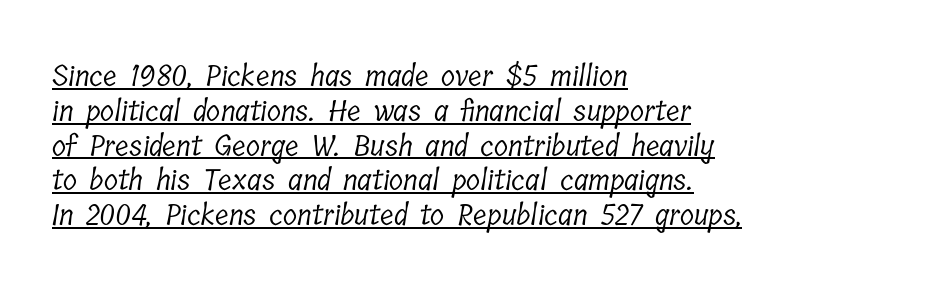
{"serif": "yes", "bold": "no", "weight": "light", "width": "condensed", "stroke_contrast": "low", "x_height": "medium", "monospaced": "no", "underline": "yes", "align": "left", "line_spacing_ratio": 1.2, "letter_spacing": "normal", "letter_spacing_em": 0.0, "glyph_px": 29}
